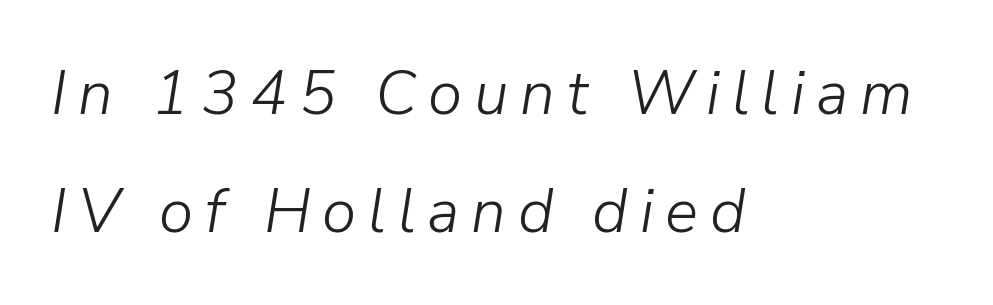
Character widths vary here, with narrow letters taking less room than wide ones. Stroke thickness stays within the range of a standard reading face or lighter. Descenders are the only things crossing below the line. Rendered with sloped, italic letterforms. If you measured baseline to baseline, you'd find a long distance.
